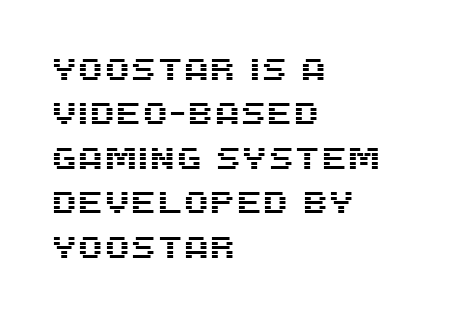
The image shows 30 px sans-serif type, upright; set left-aligned, normal line spacing (1.48x), normal letter spacing, not underlined; medium stroke contrast and a large x-height.
